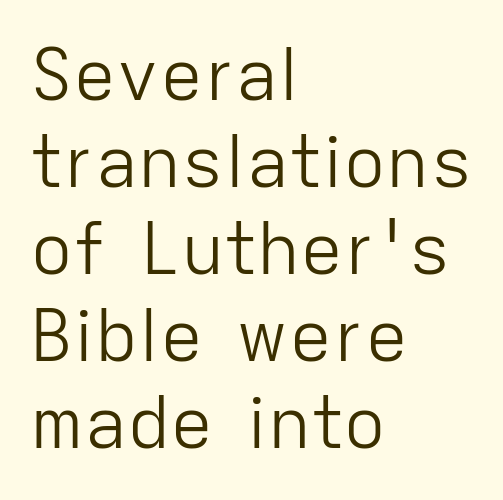
{"serif": "no", "italic": "no", "bold": "no", "weight": "light", "width": "normal", "stroke_contrast": "low", "x_height": "medium", "monospaced": "no", "underline": "no", "align": "left", "line_spacing_ratio": 1.21, "letter_spacing": "normal", "letter_spacing_em": 0.0, "glyph_px": 72}
